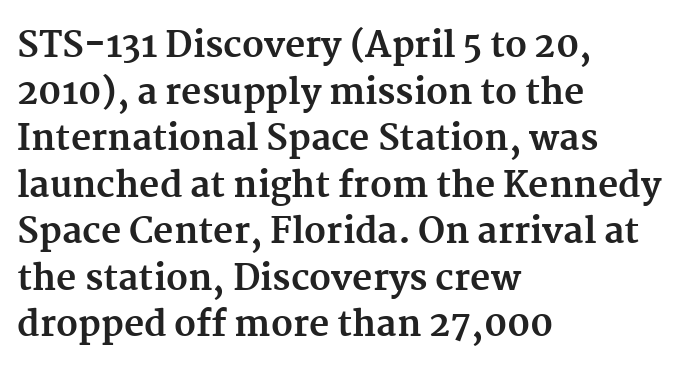
Q: Is the text bold? A: Yes.
Q: Is the text italic (slanted)? A: No, it is upright.
Q: Is the typeface a serif or a sans-serif typeface? A: Serif.
Q: Is the text underlined? A: No.
Q: How is the paragraph aligned? A: Left-aligned.
Q: Is the spacing between letters normal or unusually wide? A: Normal.
Q: Is the spacing between lines tight, normal or loose? A: Normal.
Q: Width (condensed, normal, or wide)? A: Normal.
Q: Stroke contrast? A: Medium.
Q: x-height? A: Medium.
Q: Monospaced? A: No.
